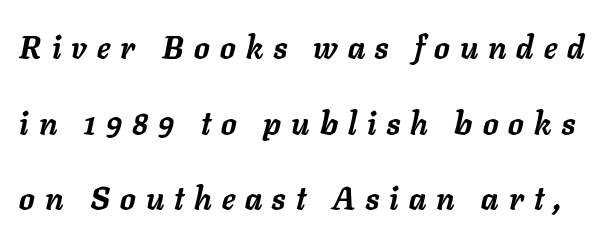
The image shows 31 px semibold type, italic (leaning right); set loose line spacing (2.44x), unusually wide letter spacing (+0.33 em), not underlined; low stroke contrast and a medium x-height.
